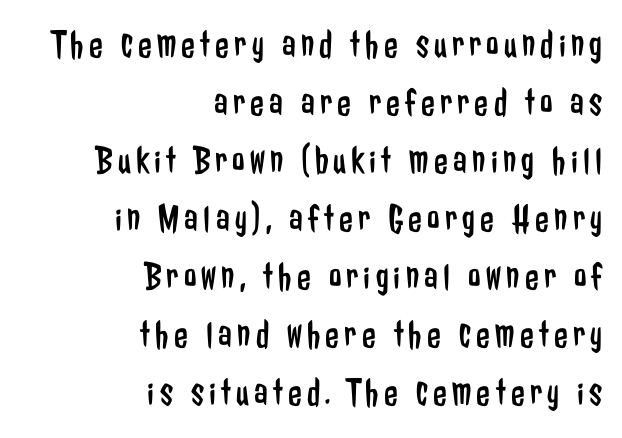
Q: Is the text bold? A: No.
Q: Is the text italic (slanted)? A: No, it is upright.
Q: Is the typeface a serif or a sans-serif typeface? A: Sans-serif.
Q: Is the text underlined? A: No.
Q: How is the paragraph aligned? A: Right-aligned.
Q: Is the spacing between lines tight, normal or loose? A: Normal.
Q: Width (condensed, normal, or wide)? A: Condensed.
Q: Stroke contrast? A: Low.
Q: x-height? A: Medium.
Q: Monospaced? A: No.
